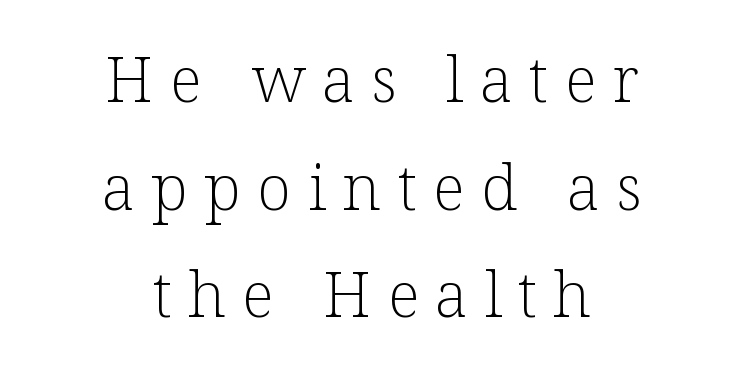
How are the letters spaced? Widely, with obvious added tracking. If you drew a line through each stem, it would be perfectly vertical. The words here are not underlined. This is serif lettering, the kind often seen in printed books.
